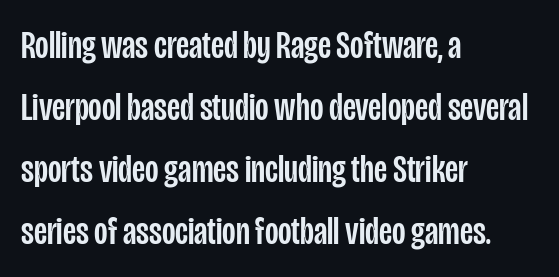
{"serif": "no", "italic": "no", "width": "condensed", "stroke_contrast": "low", "x_height": "large", "monospaced": "no", "underline": "no", "align": "left", "line_spacing": "normal", "line_spacing_ratio": 1.59, "letter_spacing": "normal", "letter_spacing_em": 0.0, "glyph_px": 39}
